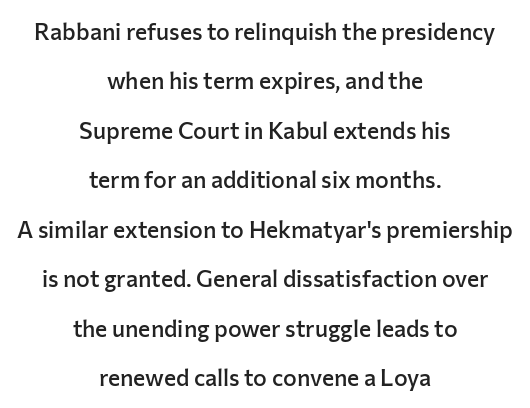
Q: Is the text bold? A: Semi-bold.
Q: Is the text italic (slanted)? A: No, it is upright.
Q: Is the text underlined? A: No.
Q: How is the paragraph aligned? A: Centered.
Q: Is the spacing between letters normal or unusually wide? A: Normal.
Q: Is the spacing between lines tight, normal or loose? A: Loose.
